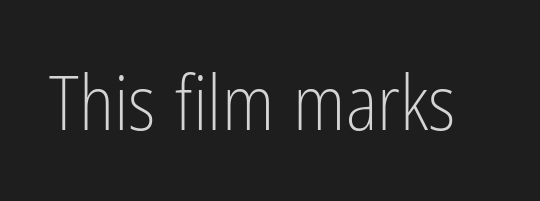
{"serif": "no", "italic": "no", "bold": "no", "weight": "light", "width": "condensed", "stroke_contrast": "low", "x_height": "medium", "monospaced": "no", "underline": "no", "letter_spacing": "normal", "letter_spacing_em": 0.0, "glyph_px": 75}
